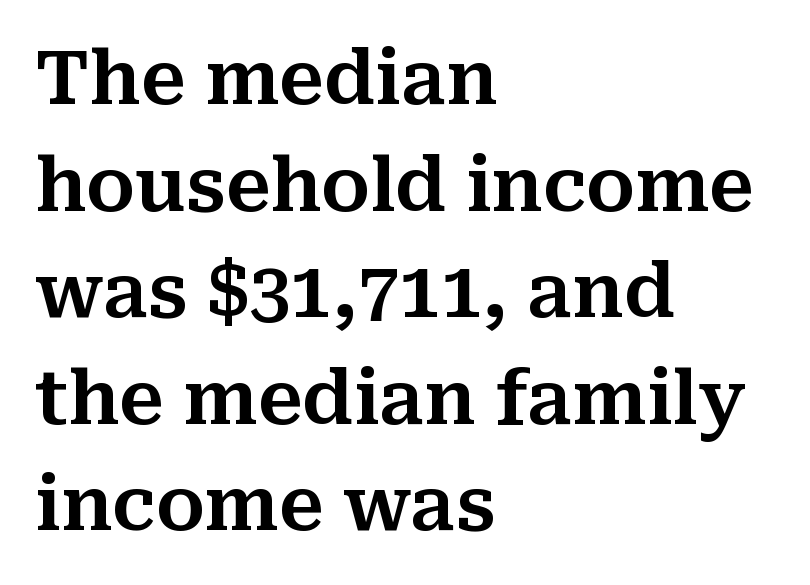
{"serif": "yes", "italic": "no", "width": "normal", "stroke_contrast": "medium", "x_height": "medium", "monospaced": "no", "underline": "no", "align": "left", "line_spacing": "normal", "line_spacing_ratio": 1.44, "letter_spacing": "normal", "letter_spacing_em": 0.0, "glyph_px": 74}
